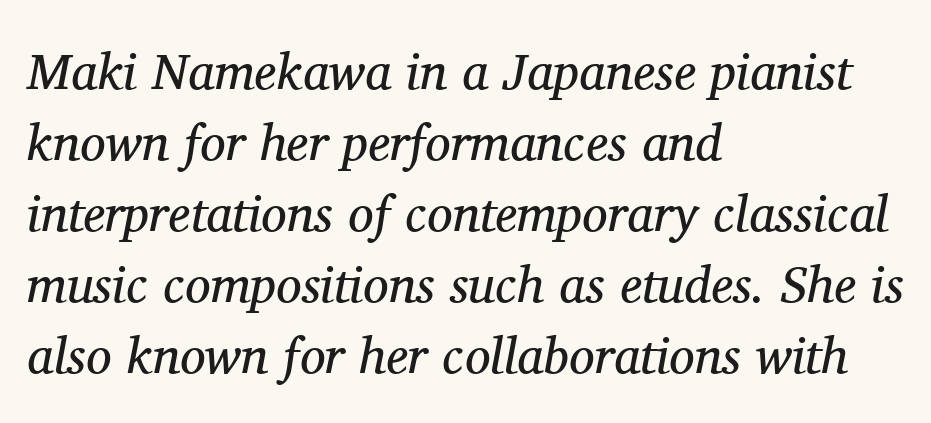
Looking at the ascenders, they clearly lean. Character widths vary here, with narrow letters taking less room than wide ones. This rendering employs a face with finishing strokes, i.e., a serif. Observe the ordinary spacing: letters are neighbours, not strangers. A light-to-regular cut is what we see here. Bare-footed words on every line.
